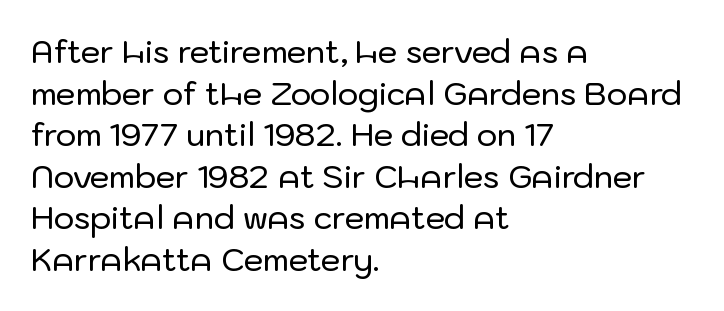
Q: Is the text italic (slanted)? A: No, it is upright.
Q: Is the typeface a serif or a sans-serif typeface? A: Sans-serif.
Q: Is the text underlined? A: No.
Q: How is the paragraph aligned? A: Left-aligned.
Q: Is the spacing between letters normal or unusually wide? A: Normal.
Q: Is the spacing between lines tight, normal or loose? A: Normal.
Q: Width (condensed, normal, or wide)? A: Normal.
Q: Stroke contrast? A: Low.
Q: x-height? A: Medium.
Q: Monospaced? A: No.
